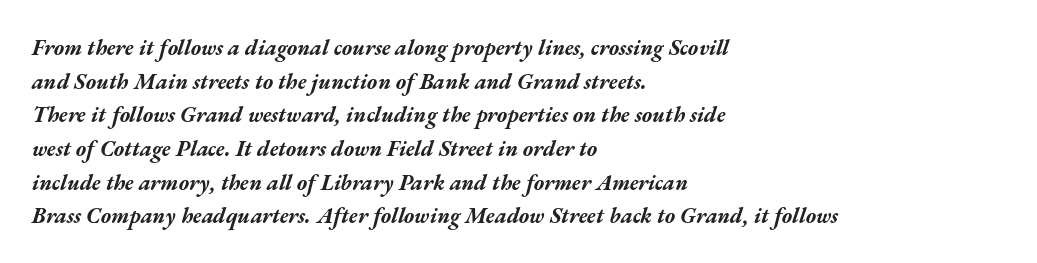
Q: Is the text bold? A: Yes.
Q: Is the text italic (slanted)? A: Yes, it leans right by about 17 degrees.
Q: Is the text underlined? A: No.
Q: How is the paragraph aligned? A: Left-aligned.
Q: Is the spacing between letters normal or unusually wide? A: Normal.
Q: Is the spacing between lines tight, normal or loose? A: Normal.
